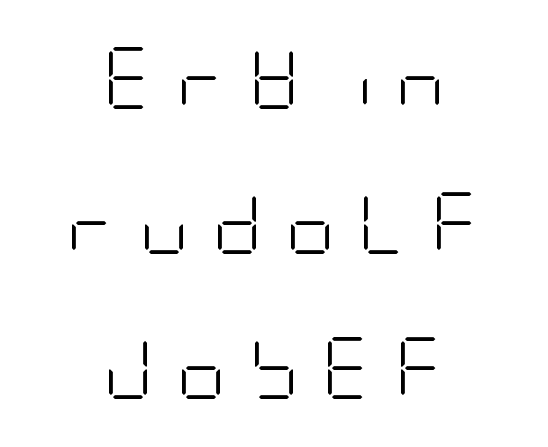
Here the glyphs are tracked loosely, breaking word shapes into spaced letters. A bare baseline throughout the passage. Is this a sans? Yes — the strokes have no serifs. Loosely led — the rows are spread out.
